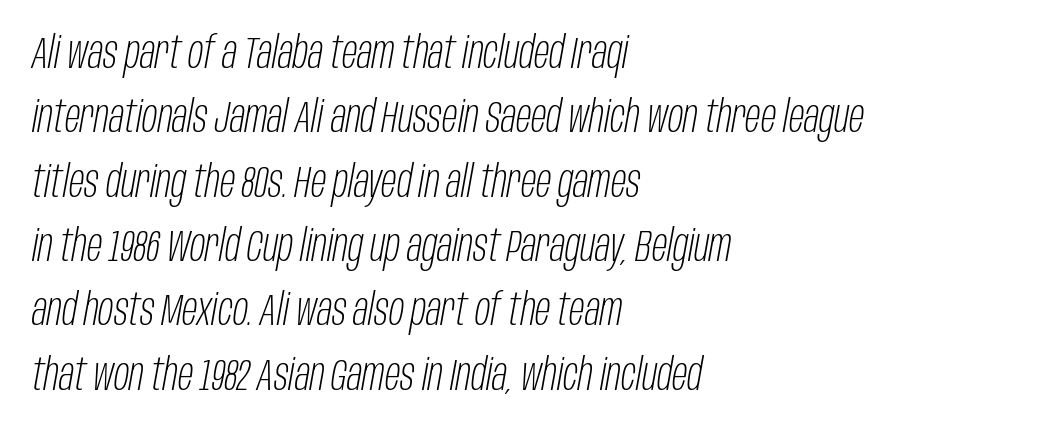
These lines are rendered in a variable-pitch font. Lines of text with bare space underneath. Weight: in the light-to-regular range. The line-height multiplier appears to be the usual default.
